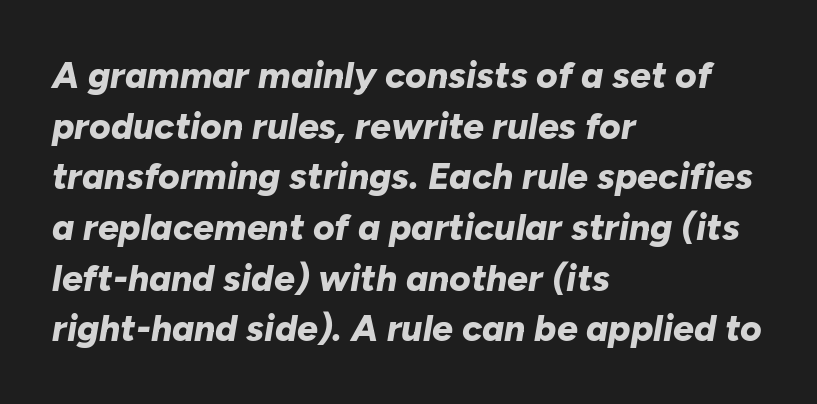
The image shows 37 px bold type, italic (leaning right); set left-aligned, normal line spacing (1.37x), normal letter spacing, not underlined; low stroke contrast and a medium x-height.
